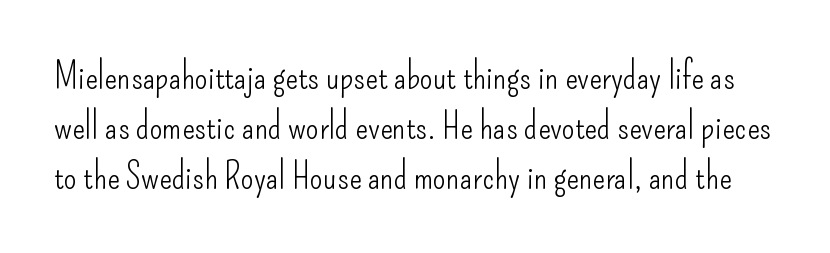
Italic? Not at all — the glyphs are vertical. Quick note: underline off. Heft: none added — not bold. The type family on display is of the sans-serif kind. The passage shown is typed in a proportional face where columns would drift. The letters sit at their default tracking, neither squeezed nor spread.
